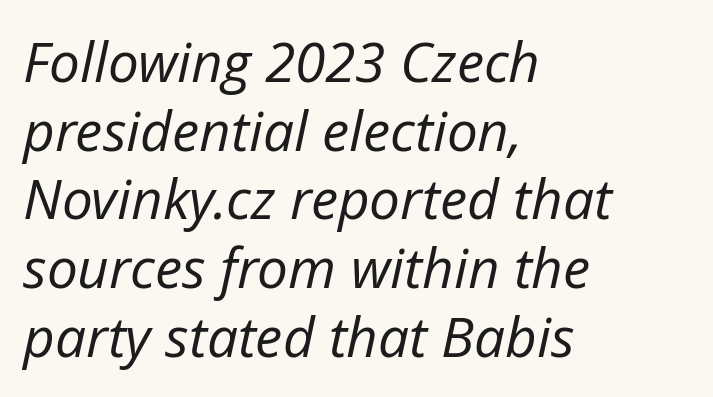
The image shows 55 px regular-weight type, italic (leaning right); set left-aligned, normal line spacing (1.25x), normal letter spacing, not underlined; low stroke contrast and a medium x-height.
